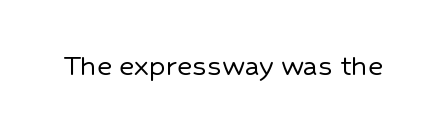
The image shows 33 px sans-serif type, upright; set normal letter spacing, not underlined; low stroke contrast and a medium x-height.
